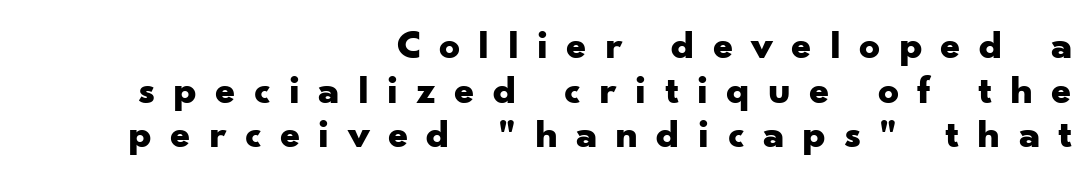
Q: Is the text bold? A: Yes.
Q: Is the text italic (slanted)? A: No, it is upright.
Q: Is the typeface a serif or a sans-serif typeface? A: Sans-serif.
Q: Is the text underlined? A: No.
Q: How is the paragraph aligned? A: Right-aligned.
Q: Is the spacing between letters normal or unusually wide? A: Unusually wide.
Q: Is the spacing between lines tight, normal or loose? A: Tight.
Q: Width (condensed, normal, or wide)? A: Wide.
Q: Stroke contrast? A: Low.
Q: x-height? A: Small.
Q: Monospaced? A: No.
